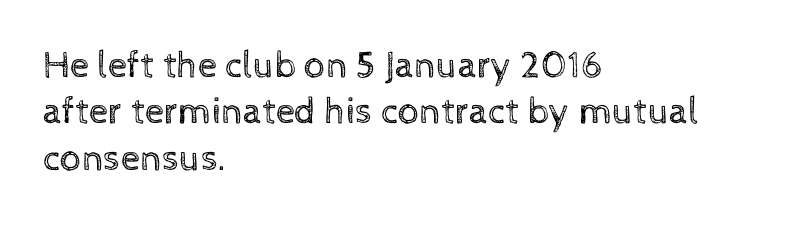
Spacing between characters is what you'd get straight out of the box. Vertical stems look standard width or narrower in stroke. Is there any slant? The stems are plumb. Proportional: the letters do not fall into vertical columns. Underline: absent.
